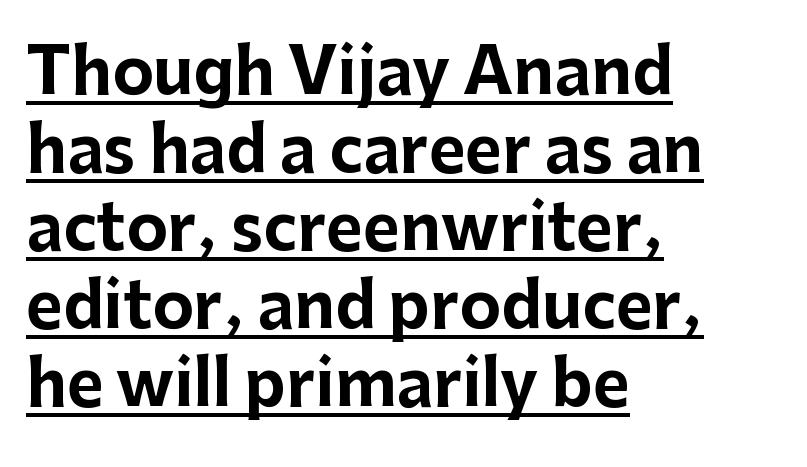
{"serif": "no", "italic": "no", "bold": "yes", "weight": "bold", "width": "normal", "stroke_contrast": "low", "x_height": "medium", "monospaced": "no", "underline": "yes", "align": "left", "line_spacing_ratio": 1.24, "letter_spacing": "normal", "letter_spacing_em": 0.0, "glyph_px": 63}
